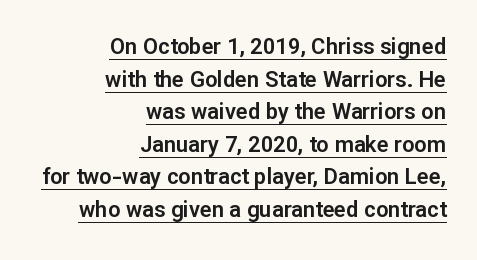
{"italic": "no", "underline": "yes", "align": "right", "line_spacing": "normal", "line_spacing_ratio": 1.48, "letter_spacing": "normal", "letter_spacing_em": 0.0, "glyph_px": 22}
